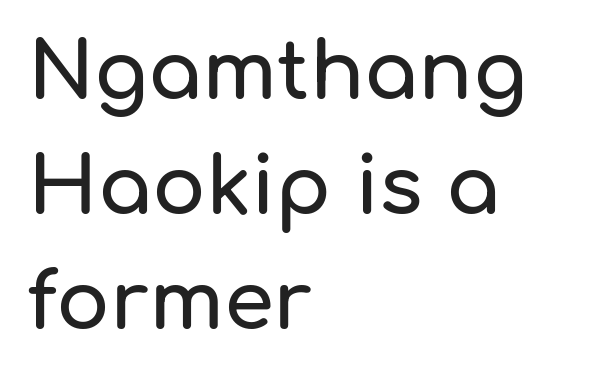
{"serif": "no", "italic": "no", "width": "normal", "stroke_contrast": "low", "x_height": "medium", "monospaced": "no", "underline": "no", "align": "left", "line_spacing": "normal", "line_spacing_ratio": 1.44, "letter_spacing": "normal", "letter_spacing_em": 0.0, "glyph_px": 80}
